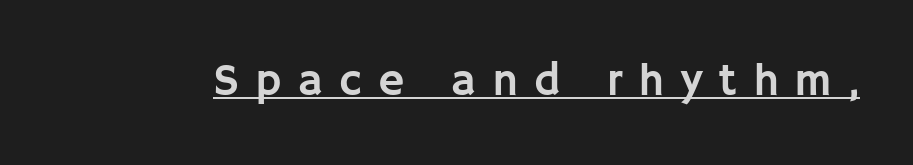
Is there an underline? Yes — a line sits under the letters. Characters follow at a spacing far wider than the type designer built in. Italic? Not at all — the glyphs are vertical. Varying glyph widths throughout — classic text-font behaviour. Nothing sits at the stroke ends, so this counts as sans-serif.
